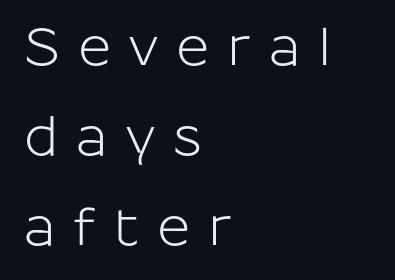
{"serif": "no", "italic": "no", "width": "normal", "stroke_contrast": "low", "x_height": "medium", "monospaced": "no", "underline": "no", "align": "left", "line_spacing_ratio": 1.76, "letter_spacing": "wide", "letter_spacing_em": 0.35, "glyph_px": 51}
